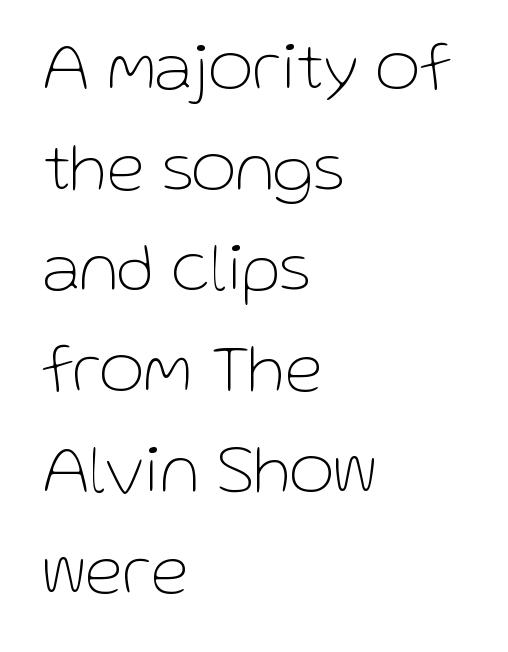
Q: Is the text bold? A: No.
Q: Is the text italic (slanted)? A: No, it is upright.
Q: Is the typeface a serif or a sans-serif typeface? A: Sans-serif.
Q: Is the text underlined? A: No.
Q: How is the paragraph aligned? A: Left-aligned.
Q: Is the spacing between letters normal or unusually wide? A: Normal.
Q: Is the spacing between lines tight, normal or loose? A: Normal.
Q: Width (condensed, normal, or wide)? A: Normal.
Q: Stroke contrast? A: Low.
Q: x-height? A: Medium.
Q: Monospaced? A: No.
